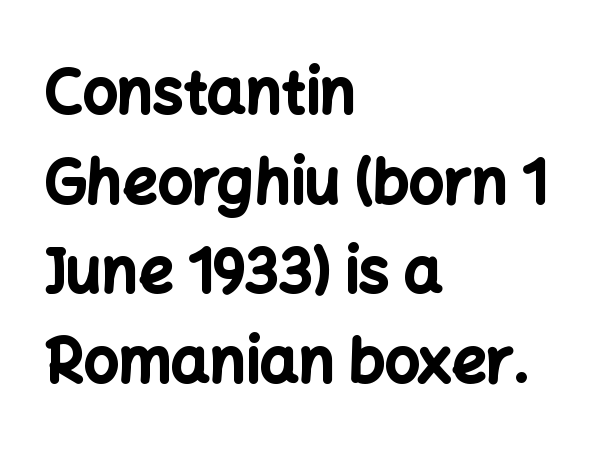
{"serif": "no", "italic": "no", "bold": "yes", "weight": "bold", "width": "normal", "stroke_contrast": "low", "x_height": "medium", "monospaced": "no", "underline": "no", "align": "left", "line_spacing": "normal", "line_spacing_ratio": 1.47, "letter_spacing": "normal", "letter_spacing_em": 0.0, "glyph_px": 61}
